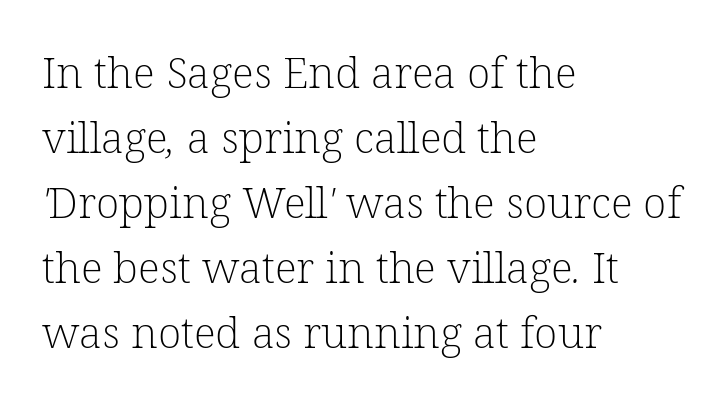
The image shows 43 px light serif type; set left-aligned, normal line spacing (1.51x), normal letter spacing, not underlined; low stroke contrast and a medium x-height.
